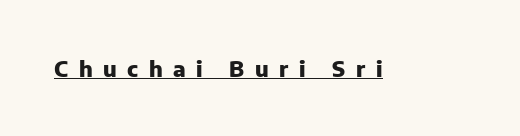
Q: Is the text bold? A: Yes.
Q: Is the text italic (slanted)? A: No, it is upright.
Q: Is the text underlined? A: Yes.
Q: Is the spacing between letters normal or unusually wide? A: Unusually wide.
